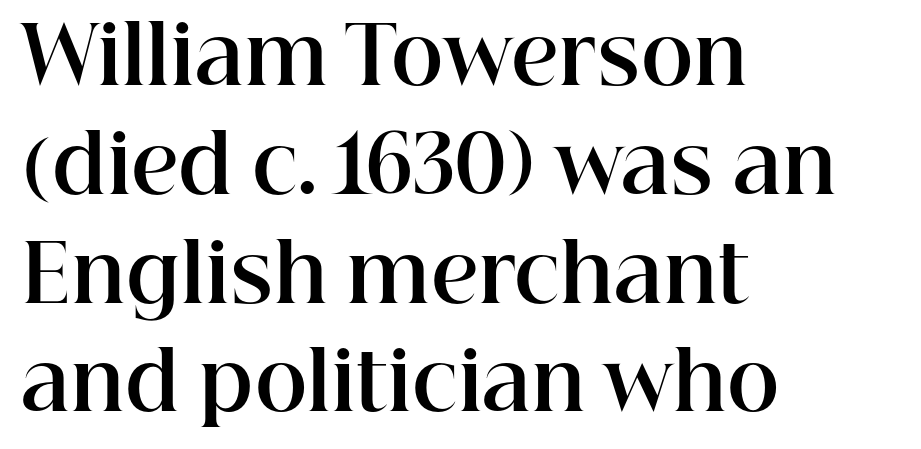
Anything drawn beneath the words? Only blank space. The line-height multiplier appears to be the usual default. The passage shown is typeset with a serif family. Left-aligned paragraph, ragged on the right. Here the glyphs are tracked normally, forming tight word shapes. The lettering stays uniformly vertical, giving the passage a roman look.
